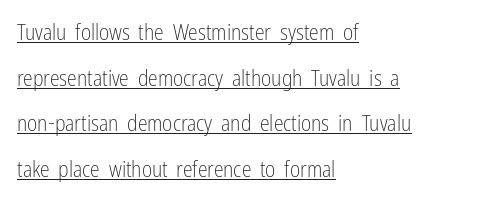
Q: Is the text bold? A: No.
Q: Is the text italic (slanted)? A: No, it is upright.
Q: Is the text underlined? A: Yes.
Q: How is the paragraph aligned? A: Left-aligned.
Q: Is the spacing between letters normal or unusually wide? A: Normal.
Q: Is the spacing between lines tight, normal or loose? A: Loose.
